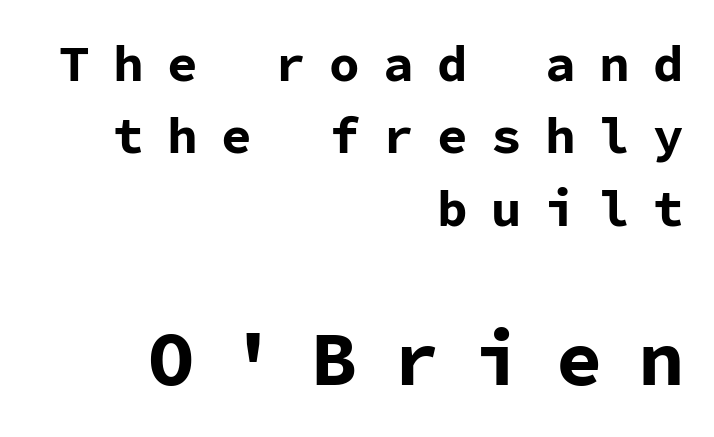
Q: Is the text bold? A: Yes.
Q: Is the text italic (slanted)? A: No, it is upright.
Q: Is the typeface a serif or a sans-serif typeface? A: Sans-serif.
Q: Is the text underlined? A: No.
Q: How is the paragraph aligned? A: Right-aligned.
Q: Is the spacing between letters normal or unusually wide? A: Unusually wide.
Q: Is the spacing between lines tight, normal or loose? A: Normal.
Q: Which block of text is set in a larger size, the first (top) or the second (bottom)? A: The second (bottom) one.
Q: Width (condensed, normal, or wide)? A: Normal.
Q: Stroke contrast? A: Low.
Q: x-height? A: Medium.
Q: Monospaced? A: Yes.
